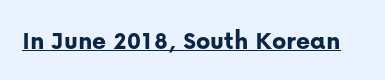
The image shows 27 px bold type, upright; set normal letter spacing, underlined.
